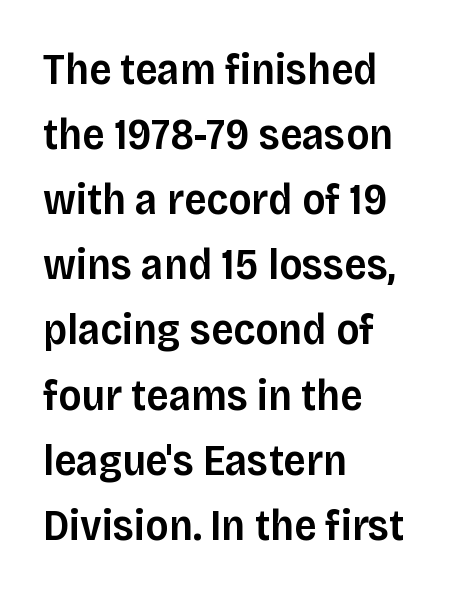
Q: Is the text bold? A: Semi-bold.
Q: Is the text italic (slanted)? A: No, it is upright.
Q: Is the typeface a serif or a sans-serif typeface? A: Sans-serif.
Q: Is the text underlined? A: No.
Q: How is the paragraph aligned? A: Left-aligned.
Q: Is the spacing between letters normal or unusually wide? A: Normal.
Q: Is the spacing between lines tight, normal or loose? A: Normal.
Q: Width (condensed, normal, or wide)? A: Normal.
Q: Stroke contrast? A: Low.
Q: x-height? A: Large.
Q: Monospaced? A: No.
